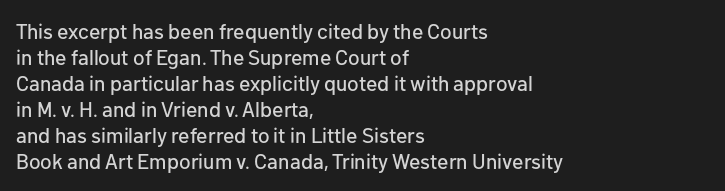
{"italic": "no", "underline": "no", "align": "left", "line_spacing_ratio": 1.24, "letter_spacing": "normal", "letter_spacing_em": 0.0, "glyph_px": 21}
